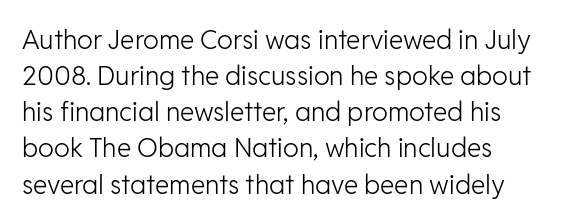
The leading is moderate, giving the passage an even texture. No chunkiness to these letters — they're not bold. Observe the ordinary spacing: letters are neighbours, not strangers. Words float on clear page, feet unadorned. Ordinary non-slanted type is in use.
